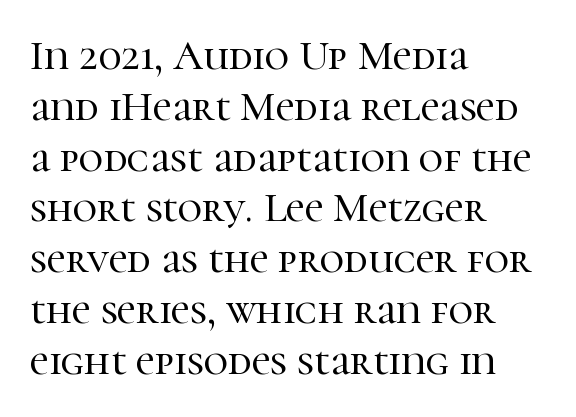
{"serif": "yes", "italic": "no", "width": "normal", "stroke_contrast": "high", "x_height": "medium", "monospaced": "no", "underline": "no", "align": "left", "line_spacing_ratio": 1.21, "letter_spacing": "normal", "letter_spacing_em": 0.0, "glyph_px": 42}
